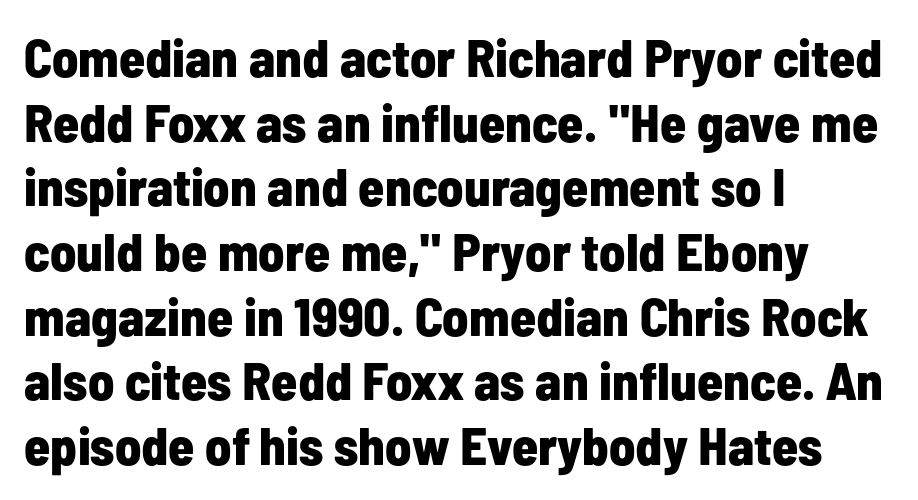
Just letters on the line, the space beneath them empty. Is this a fixed-width face? No — the glyphs have proportional, varying widths. The face used here is a sans, in the tradition of grotesques and geometrics. Does extra space separate the letters? No, they use regular spacing.
